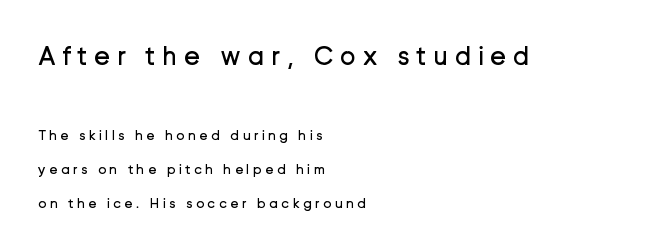
Q: Is the text bold? A: No.
Q: Is the text italic (slanted)? A: No, it is upright.
Q: Is the text underlined? A: No.
Q: How is the paragraph aligned? A: Left-aligned.
Q: Is the spacing between letters normal or unusually wide? A: Unusually wide.
Q: Is the spacing between lines tight, normal or loose? A: Loose.
Q: Which block of text is set in a larger size, the first (top) or the second (bottom)? A: The first (top) one.
